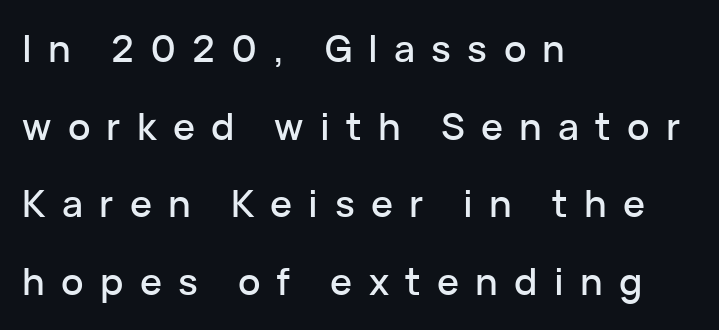
Unmarked baselines from the first word to the last. Type style note: lacks serifs. Line spacing here is loose. Line beginnings align vertically; line endings do not.
